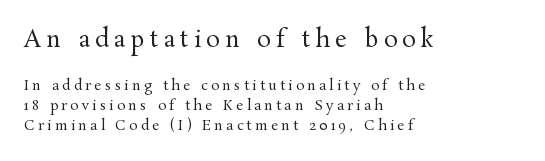
{"italic": "no", "bold": "no", "underline": "no", "align": "left", "line_spacing": "normal", "line_spacing_ratio": 1.45, "letter_spacing": "wide", "letter_spacing_em": 0.23, "larger_block": "first", "size_ratio": 1.64, "glyph_px": 23}
